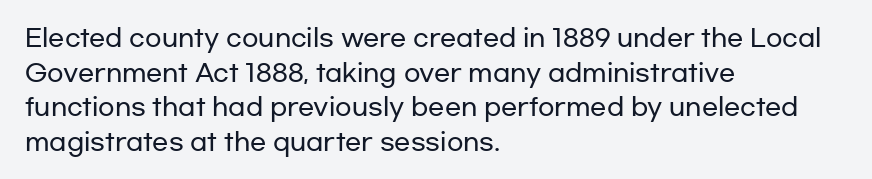
The image shows 24 px text type, upright; set left-aligned, normal line spacing (1.44x), normal letter spacing, not underlined.
